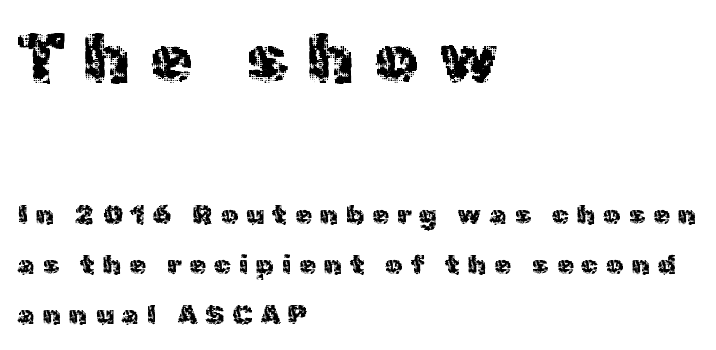
The image shows 68 px sans-serif type, upright; set left-aligned, line spacing 1.85x, unusually wide letter spacing (+0.3 em), not underlined; the first (top) block is 2.52x larger; a medium x-height.
